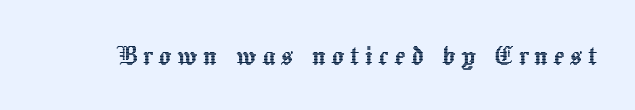
Q: Is the text italic (slanted)? A: No, it is upright.
Q: Is the text underlined? A: No.
Q: Width (condensed, normal, or wide)? A: Normal.
Q: x-height? A: Medium.
Q: Monospaced? A: No.
